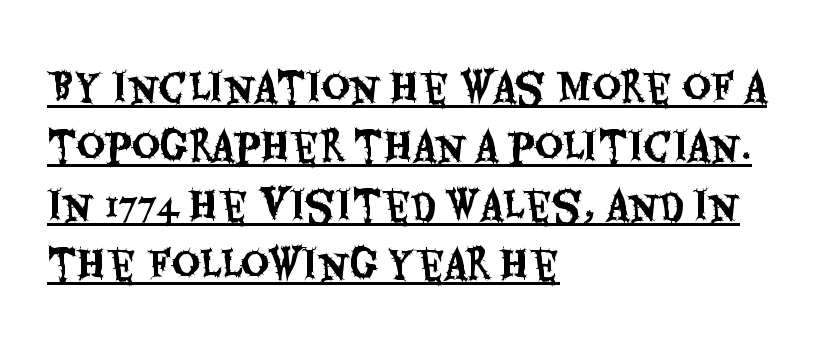
{"serif": "no", "italic": "no", "width": "condensed", "stroke_contrast": "medium", "x_height": "large", "monospaced": "no", "underline": "yes", "align": "left", "line_spacing": "normal", "line_spacing_ratio": 1.51, "letter_spacing": "normal", "letter_spacing_em": 0.0, "glyph_px": 39}
